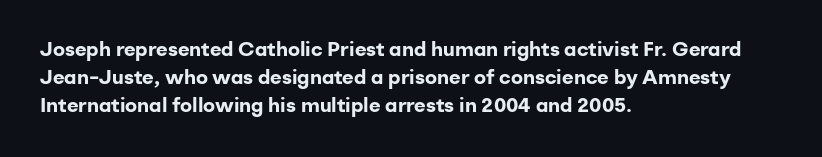
Q: Is the text bold? A: Yes.
Q: Is the text italic (slanted)? A: No, it is upright.
Q: Is the text underlined? A: No.
Q: How is the paragraph aligned? A: Left-aligned.
Q: Is the spacing between letters normal or unusually wide? A: Normal.
Q: Is the spacing between lines tight, normal or loose? A: Normal.
